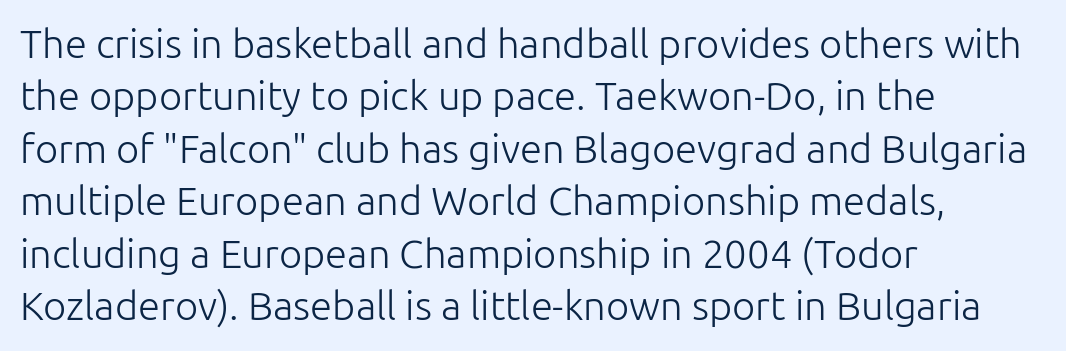
{"serif": "no", "italic": "no", "bold": "no", "weight": "light", "width": "normal", "stroke_contrast": "low", "x_height": "medium", "monospaced": "no", "underline": "no", "align": "left", "line_spacing": "normal", "line_spacing_ratio": 1.31, "letter_spacing": "normal", "letter_spacing_em": 0.0, "glyph_px": 40}
